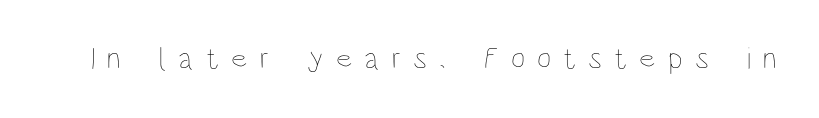
The typeface has the unassuming heft of standard copy or less. Someone cranked the tracking dial way up on this one. A clean baseline with only descenders dipping below it. A typesetter would call this proportional, since set widths differ per character. Italic: no, the glyphs are upright roman.
